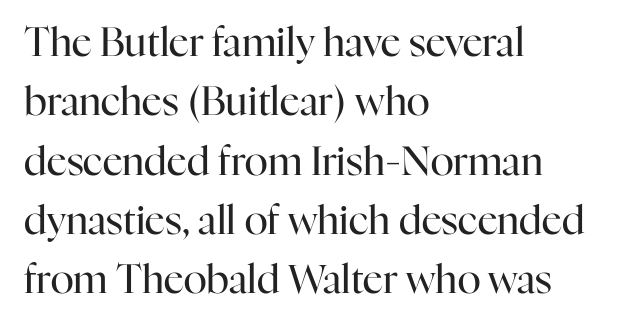
The image shows 39 px regular-weight serif type, upright; set left-aligned, normal line spacing (1.52x), normal letter spacing, not underlined; high stroke contrast and a medium x-height.
